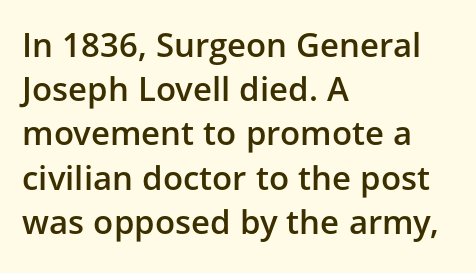
Varying glyph widths throughout — classic text-font behaviour. No word sits above an underline. Bold? Not quite — semibold, heavier than regular but stopping short. Short and long lines alike share a common starting point at left.
